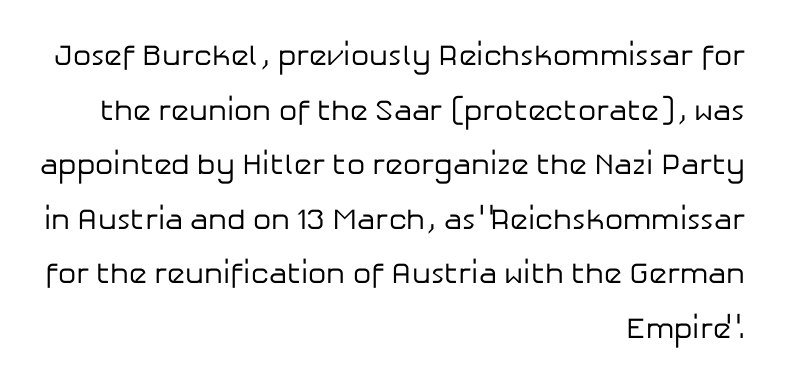
The font is comparable to plain body text, perhaps lighter. Does extra space separate the letters? No, they use regular spacing. Check under the words: just untouched page. Proportional: the letters do not fall into vertical columns.
